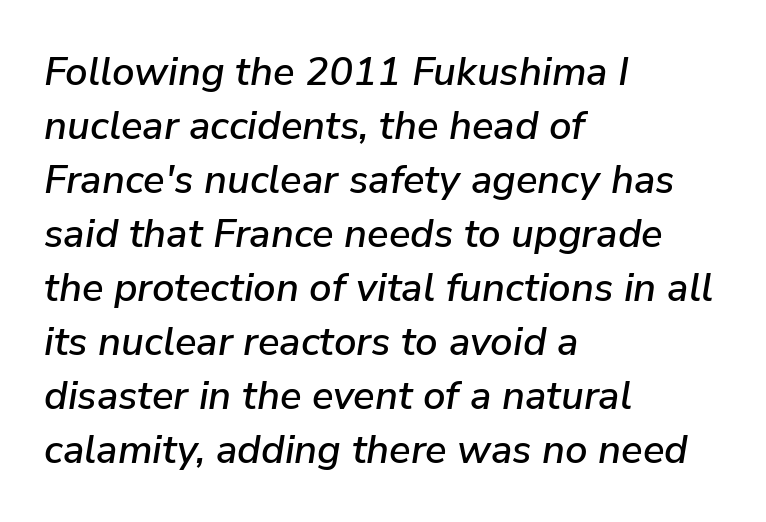
Does the copy run flush right? No — it runs flush left. The leading is moderate, giving the passage an even texture. The type is set solid horizontally, with unmodified tracking. Plain, unruled lines of type. This sample has the flowing, uneven cadence of proportional lettering. Looking at the ascenders, they clearly lean.
